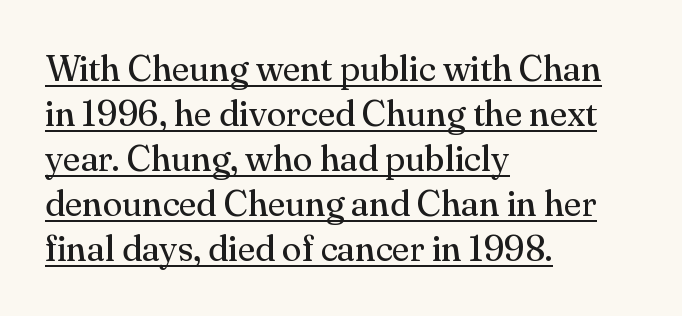
The image shows 36 px regular-weight serif type, upright; set left-aligned, normal line spacing (1.25x), normal letter spacing, underlined; medium stroke contrast and a small x-height.
